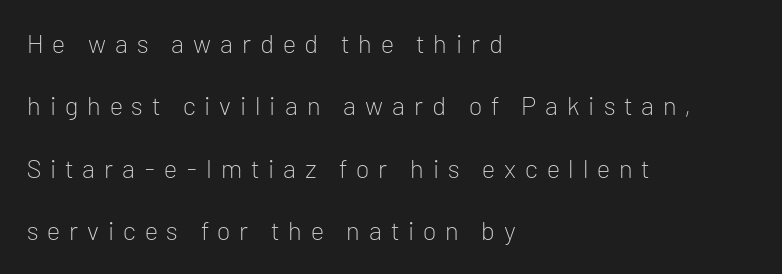
Leftover space on each line is placed entirely after the last word. There is plenty of visible air inserted between adjacent glyphs. A light-to-regular cut is what we see here. A great deal of white space separates one row of letters from the next.
